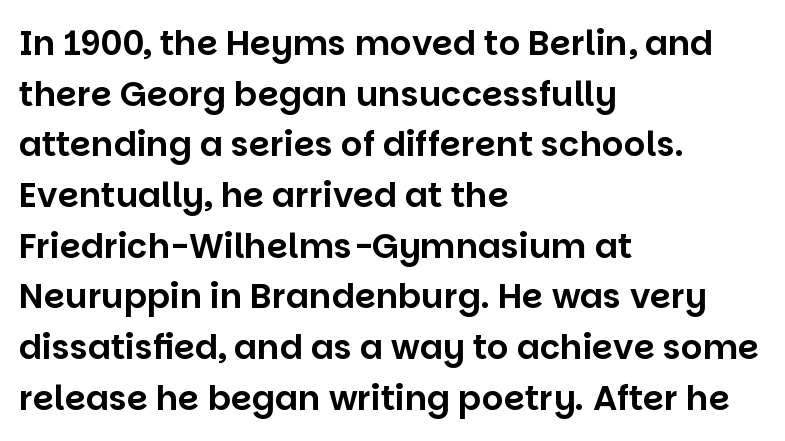
The image shows 34 px sans-serif type, upright; set left-aligned, normal line spacing (1.49x), normal letter spacing, not underlined; low stroke contrast and a large x-height.
